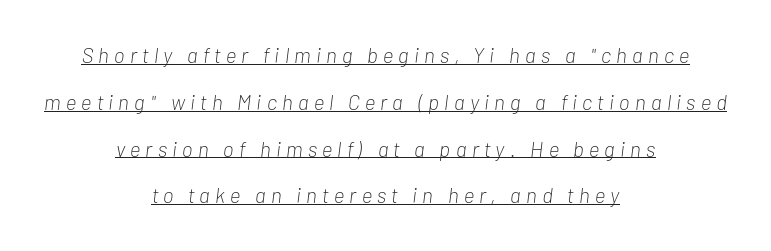
Underlined type. The compositor balanced each line on the midline. A typesetter would mark this as italic. Summary of vertical rhythm: relaxed, with wide interline spacing.
